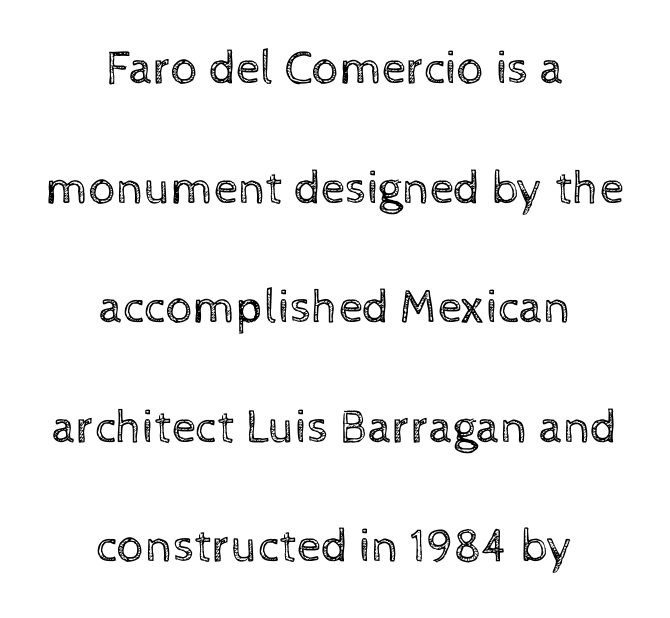
The image shows 48 px regular-weight type, upright; set centered, loose line spacing (2.49x), normal letter spacing, not underlined; a medium x-height.
